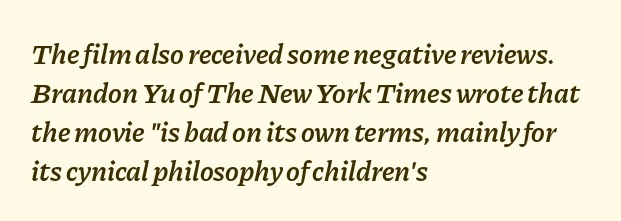
Baseline-to-baseline distance is the conventional proportion of letter height. Semibold letterforms, between regular and bold. Proportional: the letters do not fall into vertical columns. The glyphs look as if they've been sheared to an angle. Lines of text with bare space underneath.
